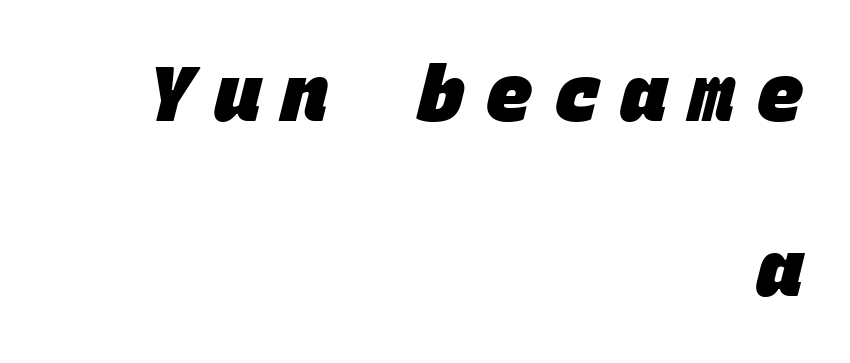
The image shows 77 px heavy sans-serif type, monospaced; set right-aligned, loose line spacing (2.27x), unusually wide letter spacing (+0.28 em), not underlined; low stroke contrast and a large x-height.
